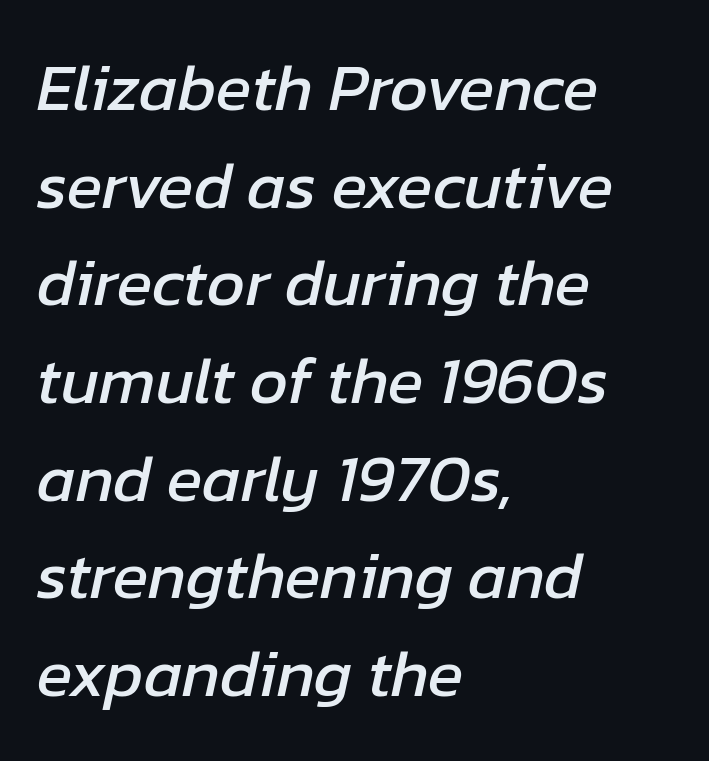
Q: Is the text italic (slanted)? A: Yes, it leans right by about 12 degrees.
Q: Is the text underlined? A: No.
Q: How is the paragraph aligned? A: Left-aligned.
Q: Is the spacing between letters normal or unusually wide? A: Normal.
Q: Is the spacing between lines tight, normal or loose? A: Normal.
Q: Width (condensed, normal, or wide)? A: Normal.
Q: Stroke contrast? A: Low.
Q: x-height? A: Medium.
Q: Monospaced? A: No.
